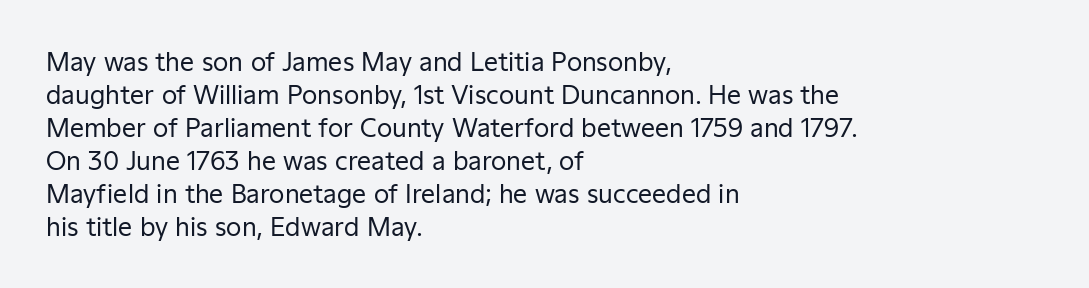
Q: Is the text bold? A: No.
Q: Is the text italic (slanted)? A: No, it is upright.
Q: Is the text underlined? A: No.
Q: How is the paragraph aligned? A: Left-aligned.
Q: Is the spacing between letters normal or unusually wide? A: Normal.
Q: Is the spacing between lines tight, normal or loose? A: Normal.
